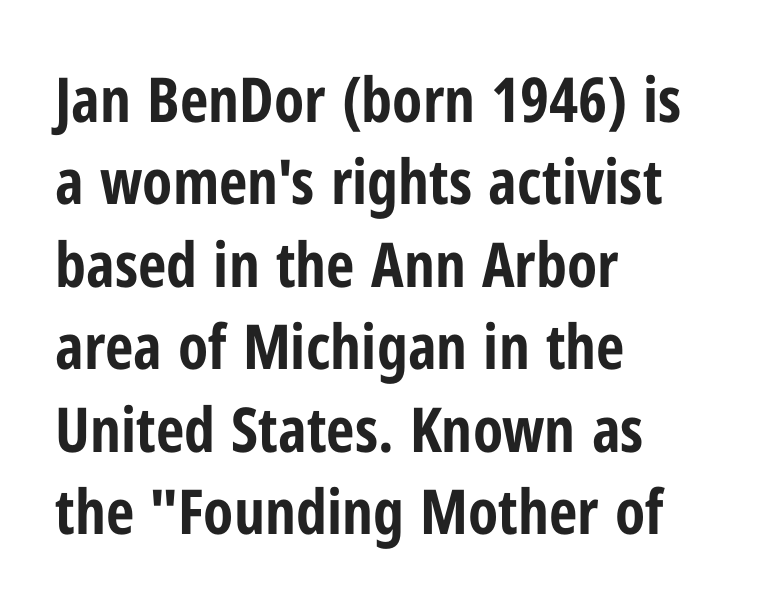
The rendering keeps characters at their native spacing. Thick stems and heavy bowls — unmistakably bold. Characters remain perfectly vertical along every line. Successive baselines arrive at the customary interval.
